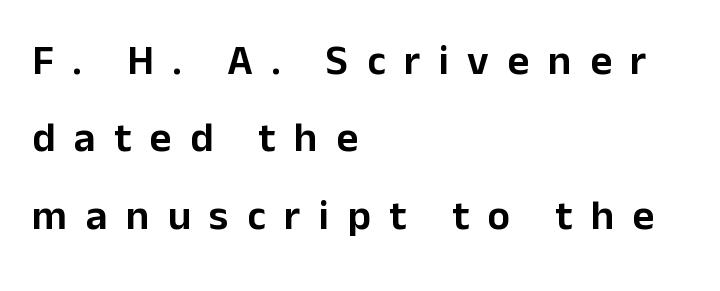
The image shows 42 px sans-serif type, upright; set left-aligned, line spacing 1.84x, unusually wide letter spacing (+0.44 em), not underlined; low stroke contrast and a medium x-height.
